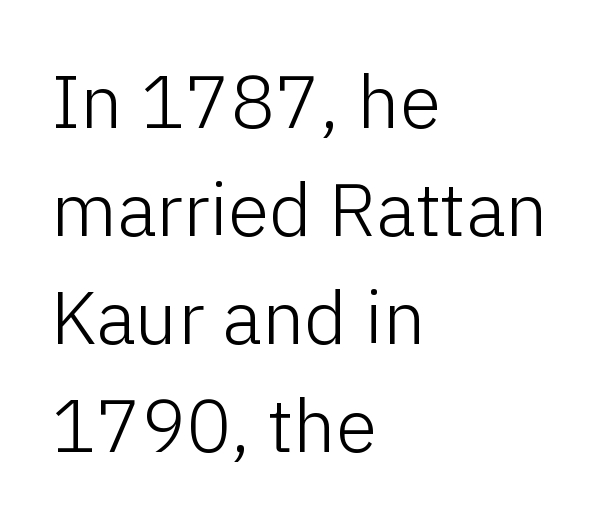
{"serif": "no", "italic": "no", "bold": "no", "weight": "light", "width": "normal", "stroke_contrast": "low", "x_height": "medium", "monospaced": "no", "underline": "no", "align": "left", "line_spacing": "normal", "line_spacing_ratio": 1.44, "letter_spacing": "normal", "letter_spacing_em": 0.0, "glyph_px": 75}
